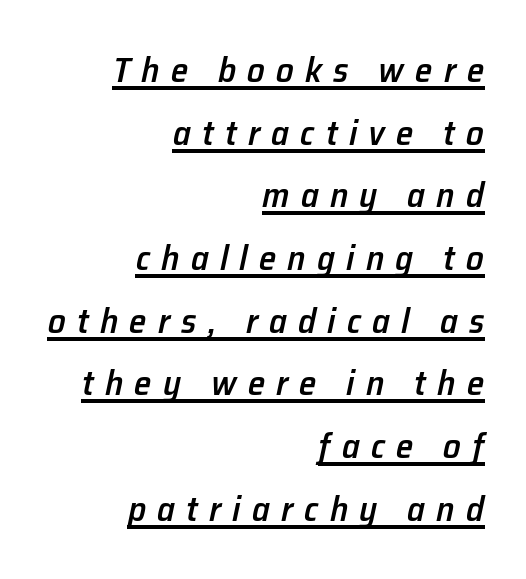
The image shows 35 px semibold type, italic (leaning right); set right-aligned, line spacing 1.79x, unusually wide letter spacing (+0.32 em), underlined; low stroke contrast and a medium x-height.
